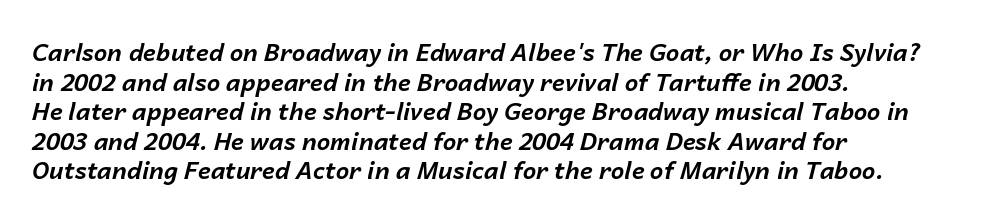
The image shows 24 px bold type, italic (leaning right); set left-aligned, line spacing 1.23x, normal letter spacing, not underlined.
